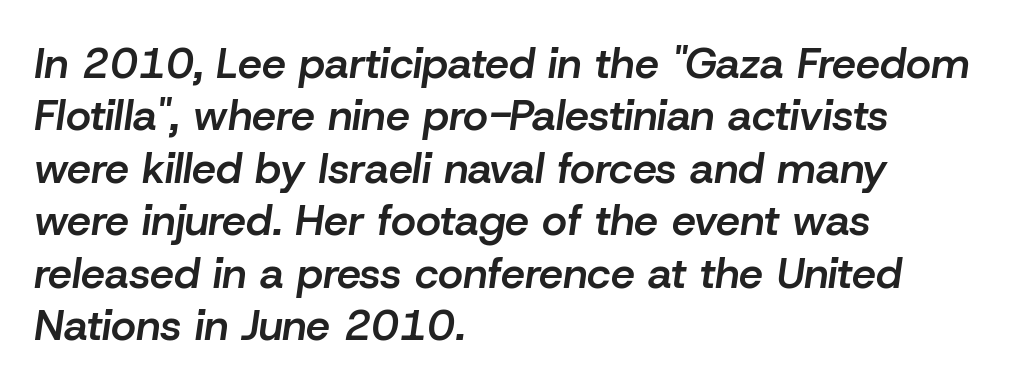
{"italic": "yes", "lean": "right", "slant_degrees": 8, "bold": "semi", "weight": "semibold", "width": "normal", "stroke_contrast": "low", "x_height": "medium", "monospaced": "no", "underline": "no", "align": "left", "line_spacing_ratio": 1.22, "letter_spacing": "normal", "letter_spacing_em": 0.0, "glyph_px": 43}
